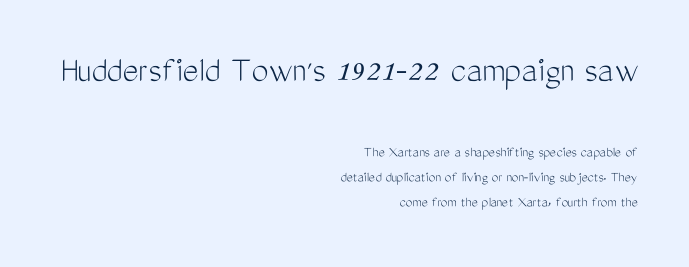
{"serif": "no", "italic": "no", "bold": "no", "weight": "light", "width": "condensed", "stroke_contrast": "medium", "x_height": "medium", "monospaced": "no", "underline": "no", "align": "right", "line_spacing": "normal", "line_spacing_ratio": 1.66, "letter_spacing": "normal", "letter_spacing_em": 0.0, "larger_block": "first", "size_ratio": 2.53, "glyph_px": 38}
